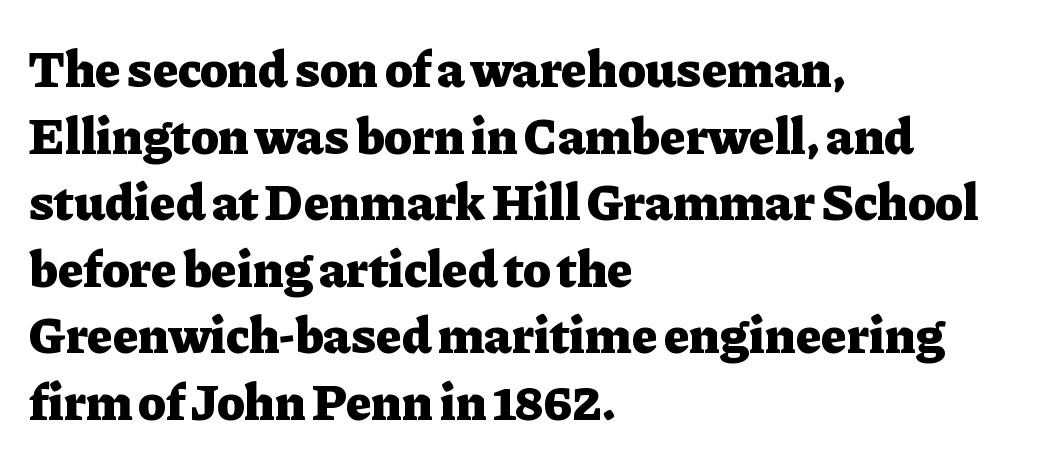
Q: Is the text bold? A: Yes.
Q: Is the text italic (slanted)? A: No, it is upright.
Q: Is the typeface a serif or a sans-serif typeface? A: Serif.
Q: Is the text underlined? A: No.
Q: How is the paragraph aligned? A: Left-aligned.
Q: Is the spacing between letters normal or unusually wide? A: Normal.
Q: Is the spacing between lines tight, normal or loose? A: Normal.
Q: Width (condensed, normal, or wide)? A: Normal.
Q: Stroke contrast? A: Low.
Q: x-height? A: Medium.
Q: Monospaced? A: No.
